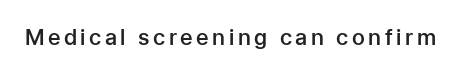
Ascenders rise straight up at ninety degrees. The specimen omits any rule beneath the text block's lines. Caption: semibold face, moderately heavy strokes.
